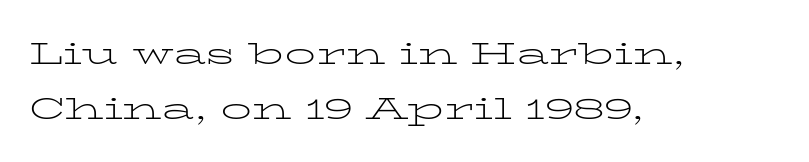
Q: Is the text bold? A: No.
Q: Is the text italic (slanted)? A: No, it is upright.
Q: Is the typeface a serif or a sans-serif typeface? A: Serif.
Q: Is the text underlined? A: No.
Q: How is the paragraph aligned? A: Left-aligned.
Q: Is the spacing between letters normal or unusually wide? A: Normal.
Q: Width (condensed, normal, or wide)? A: Wide.
Q: Stroke contrast? A: Low.
Q: x-height? A: Medium.
Q: Monospaced? A: No.
